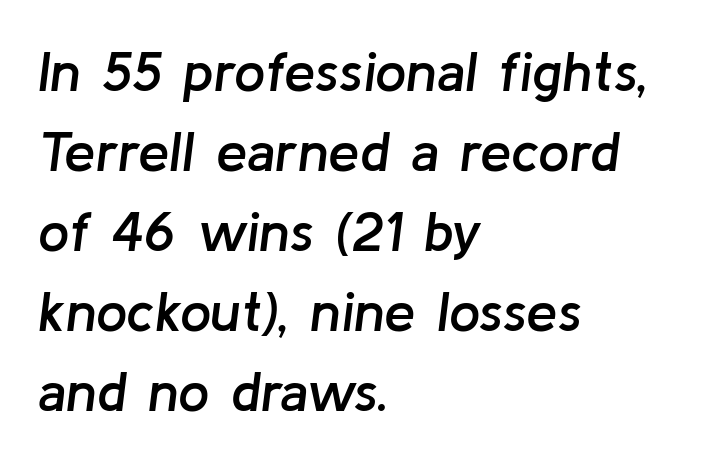
{"italic": "yes", "lean": "right", "slant_degrees": 8, "bold": "semi", "weight": "semibold", "width": "normal", "stroke_contrast": "low", "x_height": "medium", "monospaced": "no", "underline": "no", "align": "left", "line_spacing": "normal", "line_spacing_ratio": 1.43, "letter_spacing": "normal", "letter_spacing_em": 0.0, "glyph_px": 56}
